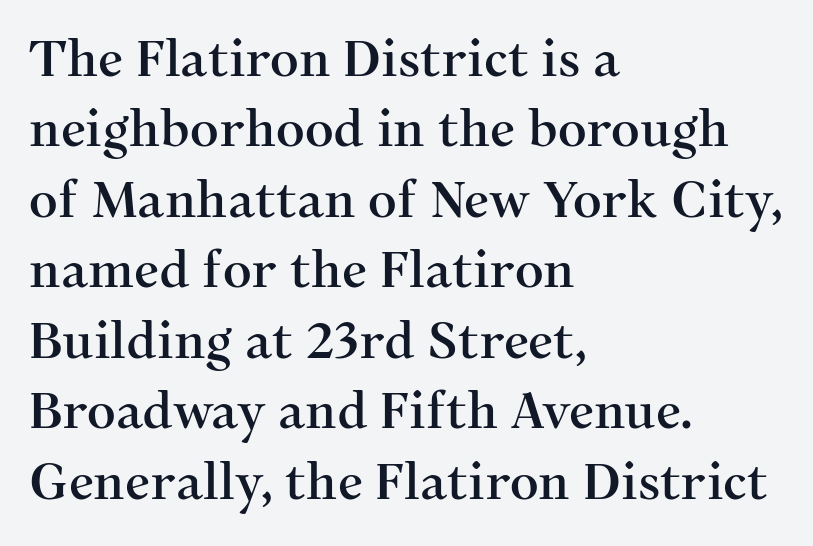
The image shows 50 px serif type, upright; set left-aligned, normal line spacing (1.41x), normal letter spacing, not underlined; medium stroke contrast and a medium x-height.
